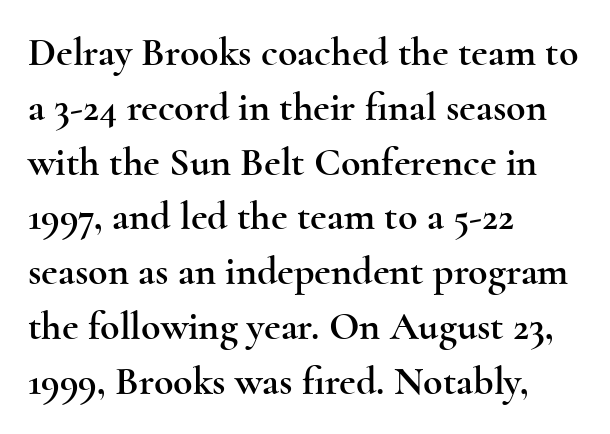
The image shows 40 px wide serif type, upright; set left-aligned, normal line spacing (1.37x), normal letter spacing, not underlined; a small x-height.
